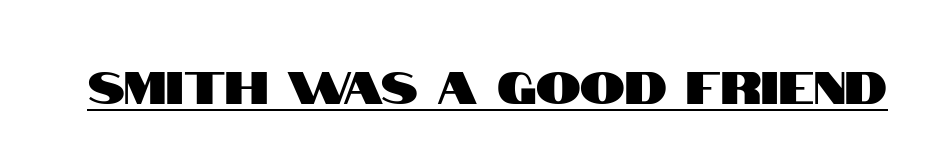
The image shows 45 px condensed sans-serif type, upright; set normal letter spacing, underlined; high stroke contrast and a large x-height.
